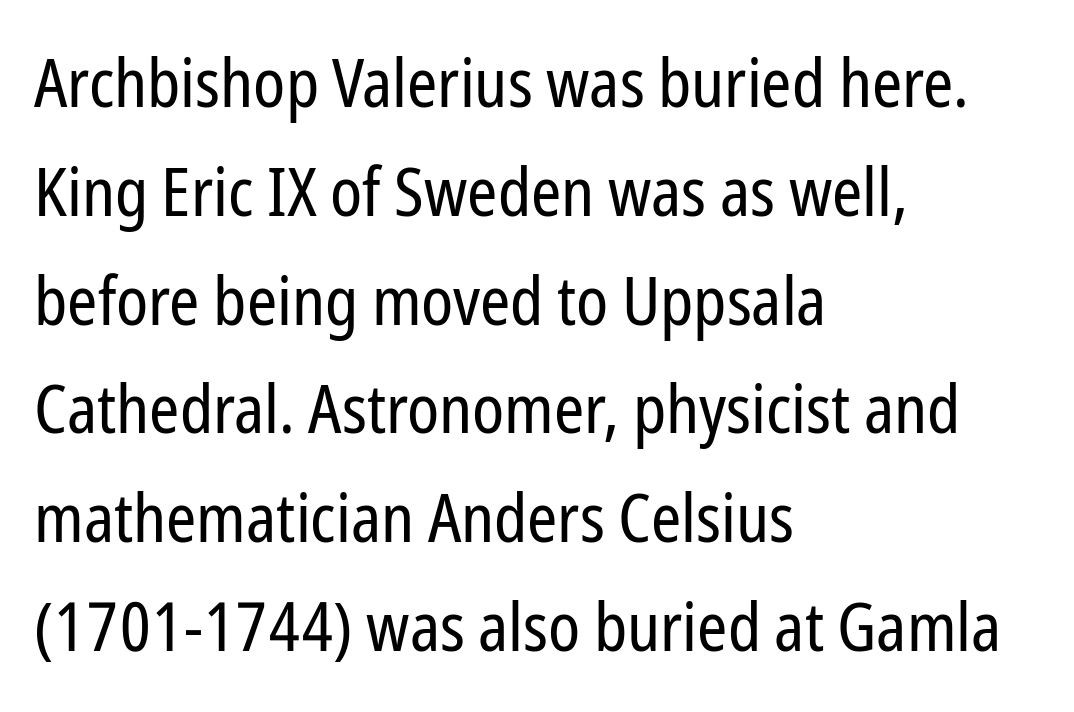
Summary of vertical rhythm: regular, with standard interline spacing. No heavy texture on the line: the type isn't bold. A typesetter would mark this as roman, not italic. The designer went with a sans here, leaving each stem footless.
